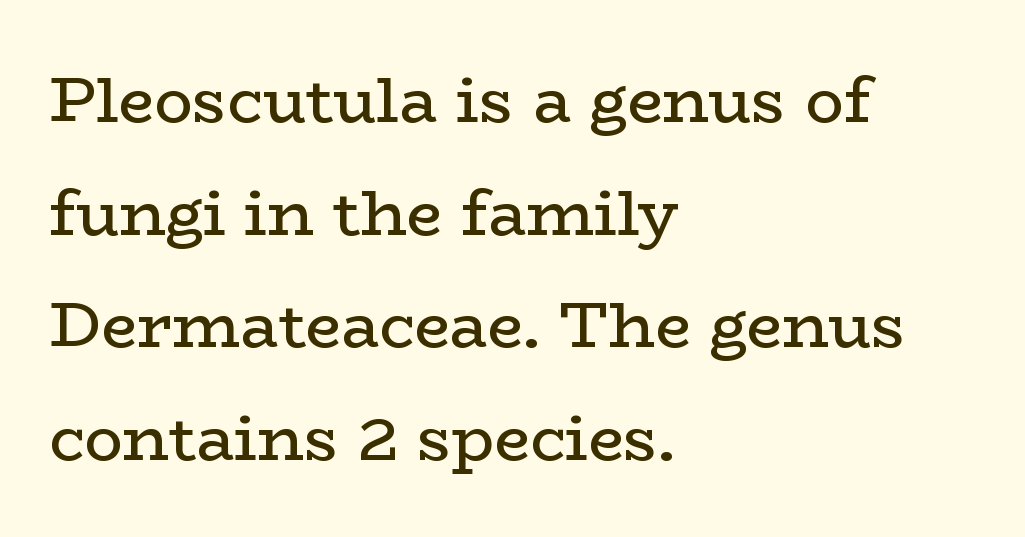
A clean baseline with only descenders dipping below it. The letters look calm and open, with moderate or lighter stems. All the whitespace from short lines collects on the right. The gaps between neighbouring characters are ordinary and unremarkable.
